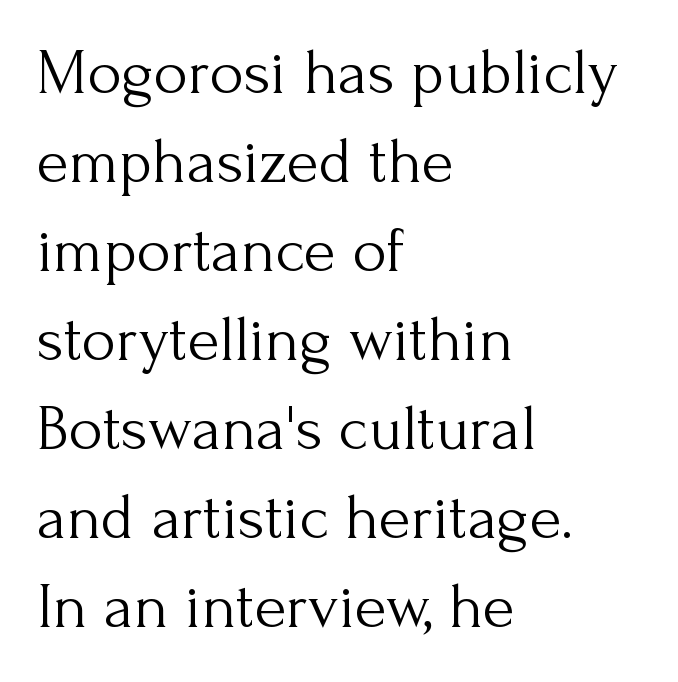
Bold? No — there's no thickening of the strokes. The ragged edge is on the right, which tells us the setting is flush left. Varying glyph widths throughout — classic text-font behaviour. These lines are composed in type with serifs. The letters sit at their default tracking, neither squeezed nor spread. Each row of text sits above clean, open space.
